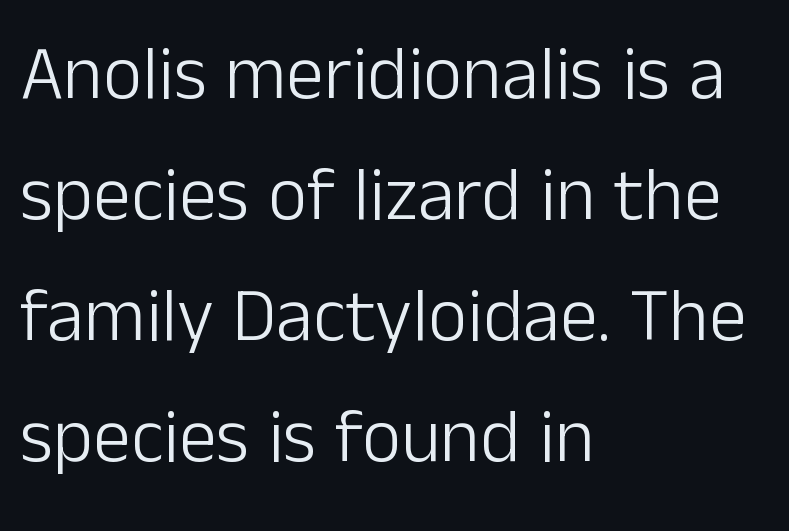
The image shows 76 px light sans-serif type, upright; set left-aligned, normal line spacing (1.59x), normal letter spacing, not underlined; low stroke contrast and a medium x-height.
